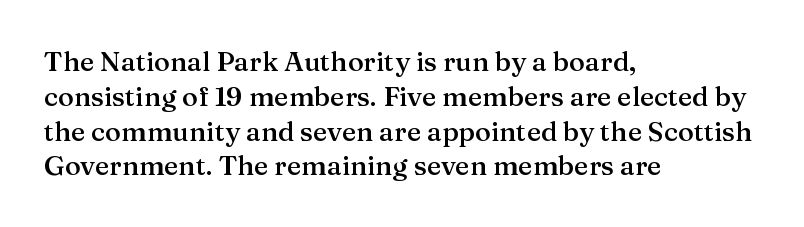
Q: Is the text bold? A: Semi-bold.
Q: Is the text italic (slanted)? A: No, it is upright.
Q: Is the text underlined? A: No.
Q: How is the paragraph aligned? A: Left-aligned.
Q: Is the spacing between letters normal or unusually wide? A: Normal.
Q: Is the spacing between lines tight, normal or loose? A: Normal.
